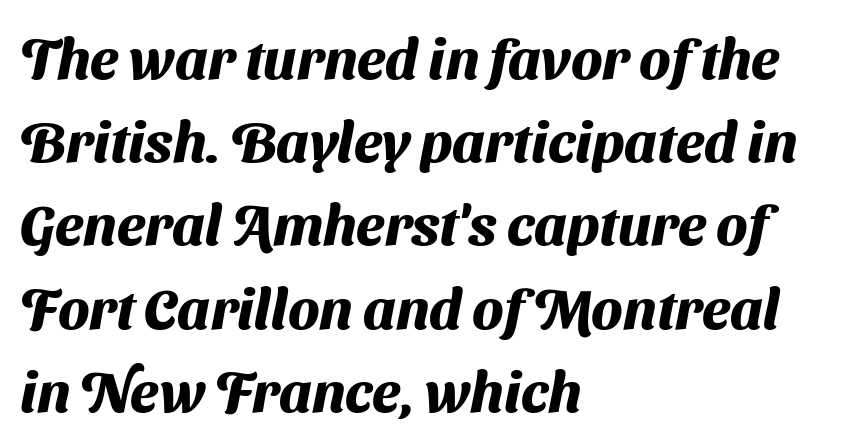
Q: Is the text bold? A: Yes.
Q: Is the typeface a serif or a sans-serif typeface? A: Sans-serif.
Q: Is the text underlined? A: No.
Q: How is the paragraph aligned? A: Left-aligned.
Q: Is the spacing between letters normal or unusually wide? A: Normal.
Q: Is the spacing between lines tight, normal or loose? A: Normal.
Q: Width (condensed, normal, or wide)? A: Normal.
Q: Stroke contrast? A: Medium.
Q: x-height? A: Medium.
Q: Monospaced? A: No.
